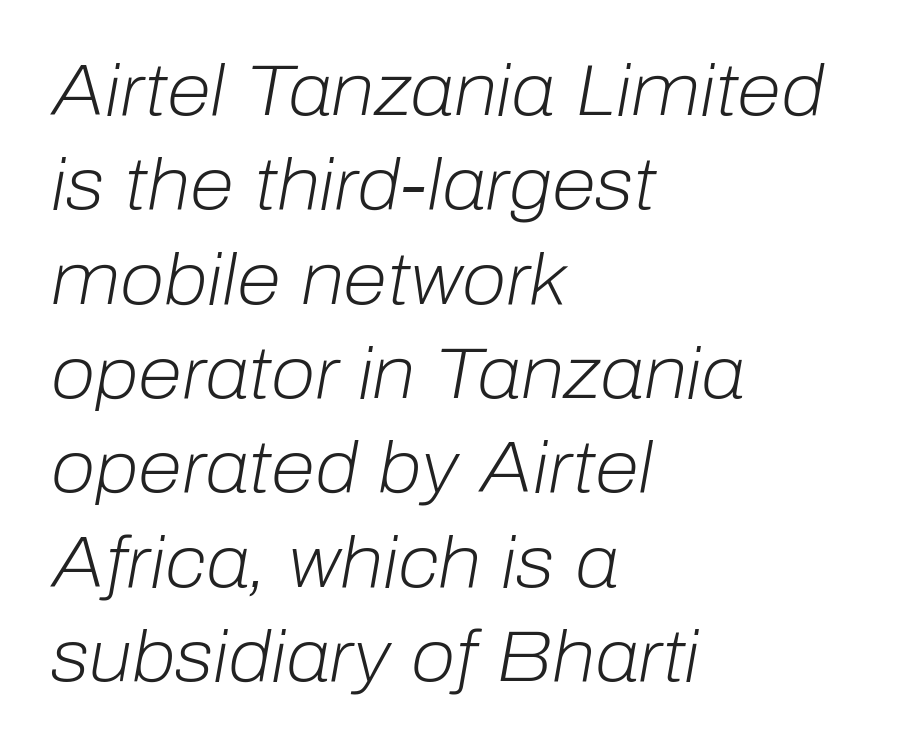
{"italic": "yes", "lean": "right", "slant_degrees": 10, "bold": "no", "weight": "light", "width": "normal", "stroke_contrast": "low", "x_height": "medium", "monospaced": "no", "underline": "no", "align": "left", "line_spacing": "normal", "line_spacing_ratio": 1.31, "letter_spacing": "normal", "letter_spacing_em": 0.0, "glyph_px": 72}
